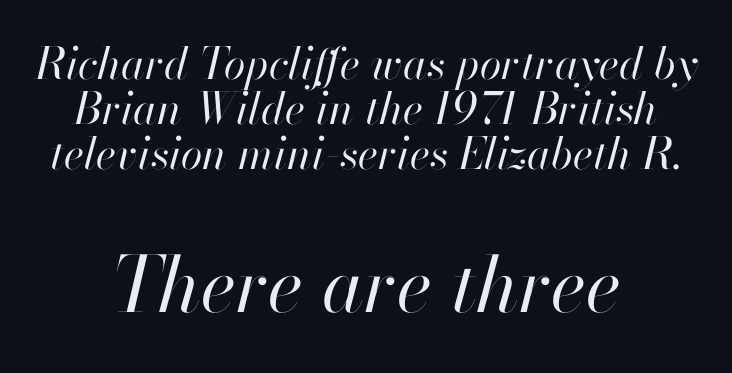
{"italic": "yes", "lean": "right", "slant_degrees": 13, "bold": "no", "weight": "regular", "width": "normal", "stroke_contrast": "high", "x_height": "small", "monospaced": "no", "underline": "no", "align": "center", "line_spacing": "tight", "line_spacing_ratio": 1.02, "letter_spacing": "normal", "letter_spacing_em": 0.0, "larger_block": "second", "size_ratio": 1.75, "glyph_px": 77}
